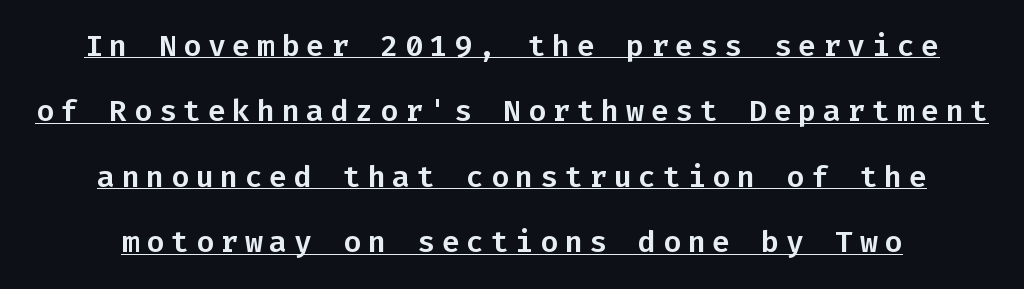
Does the lettering tilt? It doesn't — this is upright. Airy leading. Each letter, wide or thin by design, is forced into the same width here. Students, note that the glyphs here are deliberately spaced far apart. Notice how a bar underscores the lettering throughout.
